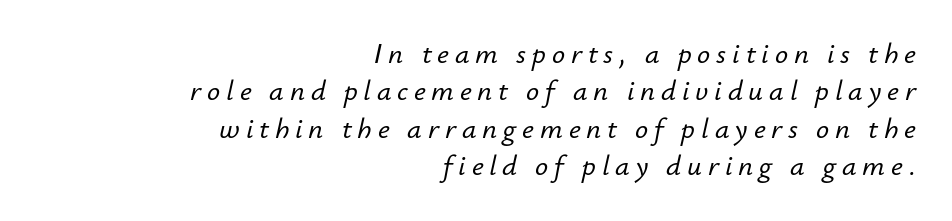
Q: Is the text italic (slanted)? A: Yes, it leans right by about 12 degrees.
Q: Is the text underlined? A: No.
Q: How is the paragraph aligned? A: Right-aligned.
Q: Is the spacing between letters normal or unusually wide? A: Unusually wide.
Q: Is the spacing between lines tight, normal or loose? A: Normal.
Q: Width (condensed, normal, or wide)? A: Normal.
Q: Stroke contrast? A: Low.
Q: x-height? A: Small.
Q: Monospaced? A: No.
